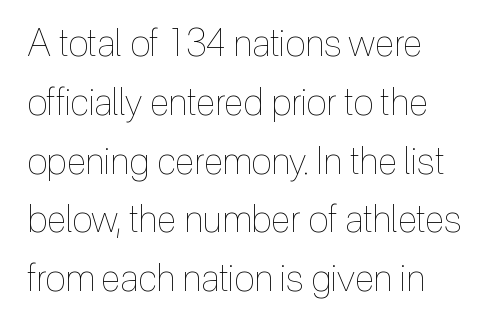
{"italic": "no", "bold": "no", "weight": "thin", "width": "condensed", "x_height": "medium", "monospaced": "no", "underline": "no", "align": "left", "line_spacing": "normal", "line_spacing_ratio": 1.59, "letter_spacing": "normal", "letter_spacing_em": 0.0, "glyph_px": 37}
